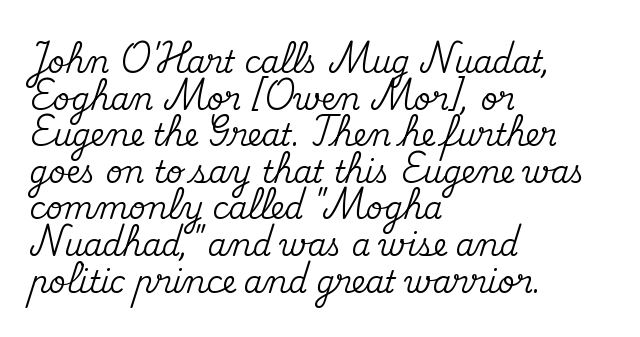
The string is rendered with underlining switched off. Stroke terminals: seriffed. The rendering uses natural spacing where letterforms have individual widths. The paragraph has a hard left edge and a soft right edge.
